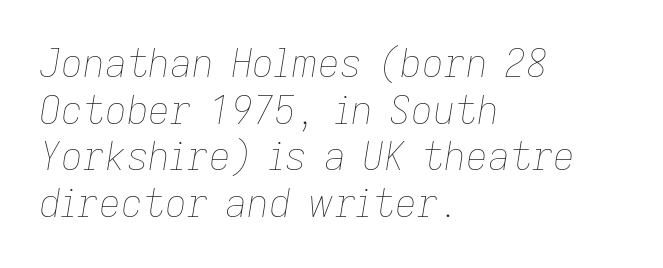
{"italic": "yes", "lean": "right", "slant_degrees": 9, "bold": "no", "weight": "thin", "width": "normal", "stroke_contrast": "low", "x_height": "medium", "monospaced": "no", "underline": "no", "align": "left", "line_spacing_ratio": 1.23, "letter_spacing": "normal", "letter_spacing_em": 0.0, "glyph_px": 38}
